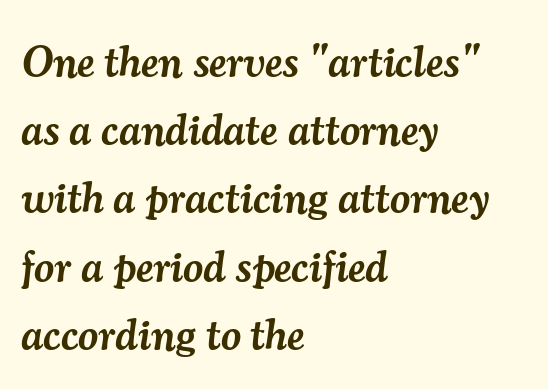
The image shows 44 px semibold serif type, italic (leaning right); set left-aligned, normal line spacing (1.55x), normal letter spacing, not underlined; medium stroke contrast and a small x-height.
